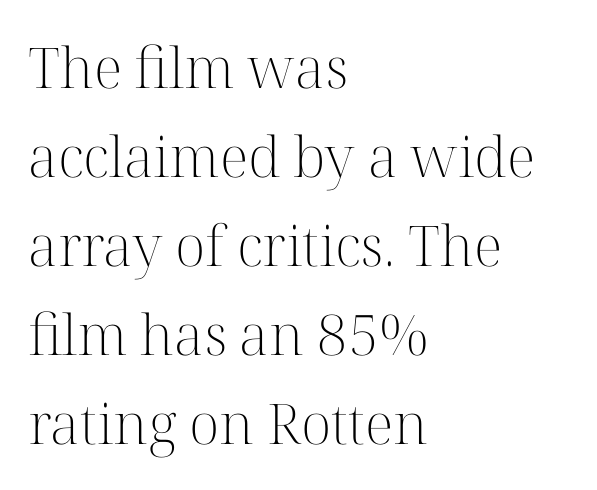
Q: Is the text bold? A: No.
Q: Is the text italic (slanted)? A: No, it is upright.
Q: Is the typeface a serif or a sans-serif typeface? A: Serif.
Q: Is the text underlined? A: No.
Q: How is the paragraph aligned? A: Left-aligned.
Q: Is the spacing between letters normal or unusually wide? A: Normal.
Q: Is the spacing between lines tight, normal or loose? A: Normal.
Q: Width (condensed, normal, or wide)? A: Normal.
Q: Stroke contrast? A: High.
Q: x-height? A: Medium.
Q: Monospaced? A: No.
